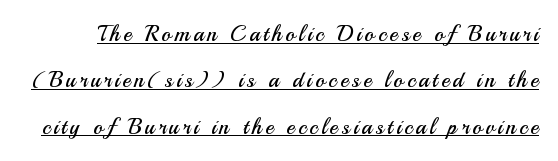
Stem width sits at or under what a default text font uses. This sample carries an underscore along the baseline area. Quick note: interline space is abundant.
